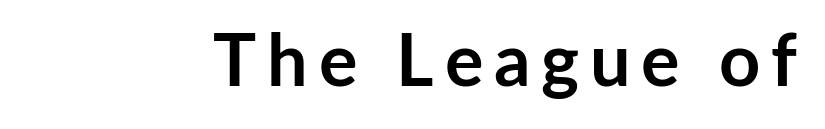
{"serif": "no", "italic": "no", "bold": "yes", "weight": "semibold", "width": "normal", "stroke_contrast": "low", "x_height": "medium", "monospaced": "no", "underline": "no", "glyph_px": 72}
